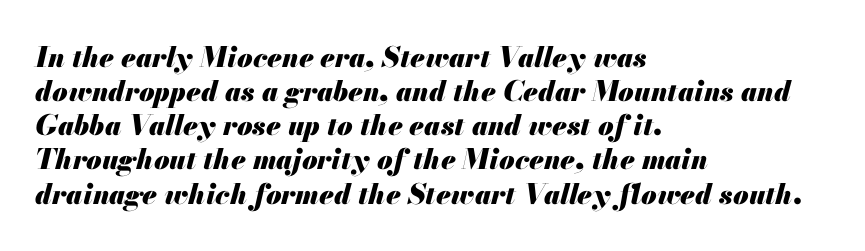
{"italic": "yes", "lean": "right", "slant_degrees": 13, "bold": "yes", "weight": "heavy", "width": "normal", "stroke_contrast": "medium", "x_height": "small", "monospaced": "no", "underline": "no", "align": "left", "line_spacing_ratio": 1.22, "letter_spacing": "normal", "letter_spacing_em": 0.0, "glyph_px": 28}
